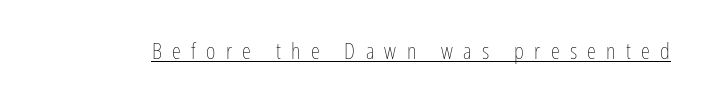
In designer terms, the underline attribute is active on this setting. The type sits square on the baseline with zero lean. Compared with a typical body face, this is equally light or lighter still. This sample uses expanded letter spacing, leaving extra air between glyphs.
